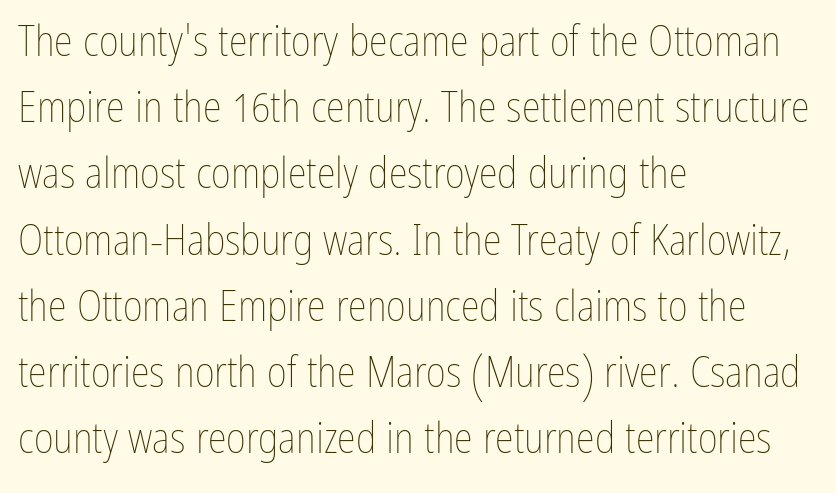
Q: Is the text bold? A: No.
Q: Is the text italic (slanted)? A: No, it is upright.
Q: Is the text underlined? A: No.
Q: How is the paragraph aligned? A: Left-aligned.
Q: Is the spacing between letters normal or unusually wide? A: Normal.
Q: Is the spacing between lines tight, normal or loose? A: Normal.
Q: Width (condensed, normal, or wide)? A: Condensed.
Q: Stroke contrast? A: Low.
Q: x-height? A: Medium.
Q: Monospaced? A: No.
